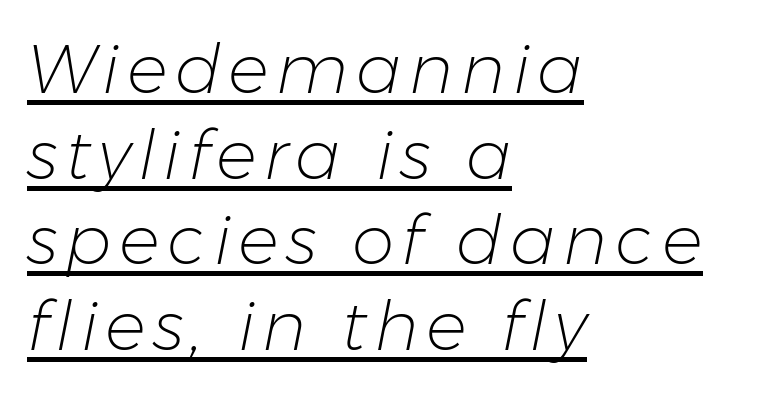
Q: Is the text bold? A: No.
Q: Is the text italic (slanted)? A: Yes, it leans right by about 11 degrees.
Q: Is the text underlined? A: Yes.
Q: How is the paragraph aligned? A: Left-aligned.
Q: Is the spacing between lines tight, normal or loose? A: Normal.
Q: Width (condensed, normal, or wide)? A: Normal.
Q: Stroke contrast? A: Low.
Q: x-height? A: Medium.
Q: Monospaced? A: No.
